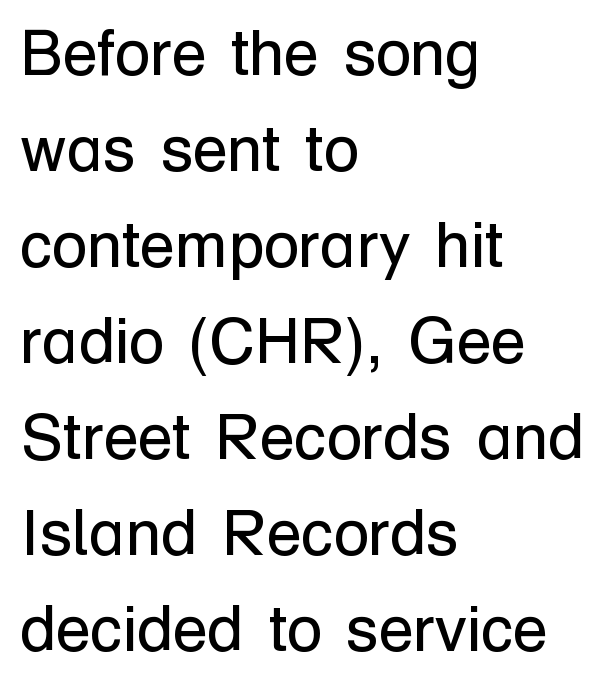
The image shows 64 px regular-weight sans-serif type, upright; set left-aligned, normal line spacing (1.5x), normal letter spacing, not underlined; low stroke contrast and a medium x-height.
